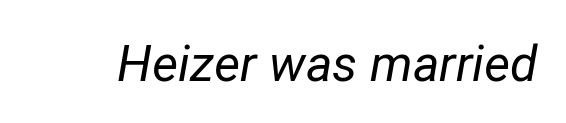
Q: Is the text bold? A: No.
Q: Is the text italic (slanted)? A: Yes, it leans right by about 12 degrees.
Q: Is the text underlined? A: No.
Q: Is the spacing between letters normal or unusually wide? A: Normal.
Q: Width (condensed, normal, or wide)? A: Normal.
Q: Stroke contrast? A: Low.
Q: x-height? A: Medium.
Q: Monospaced? A: No.
